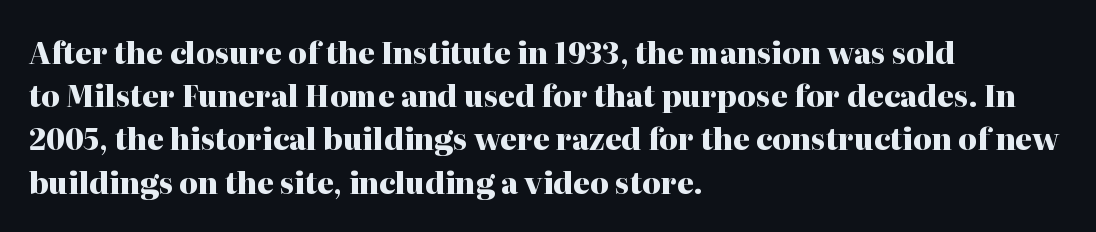
{"serif": "yes", "italic": "no", "bold": "yes", "weight": "heavy", "width": "normal", "stroke_contrast": "high", "x_height": "medium", "monospaced": "no", "underline": "no", "align": "left", "line_spacing": "normal", "line_spacing_ratio": 1.49, "letter_spacing": "normal", "letter_spacing_em": 0.0, "glyph_px": 29}
